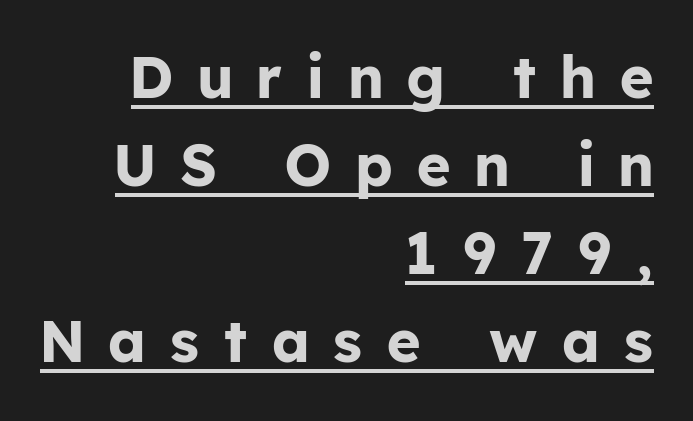
The image shows 58 px bold sans-serif type, upright; set right-aligned, normal line spacing (1.52x), unusually wide letter spacing (+0.43 em), underlined; low stroke contrast and a medium x-height.
